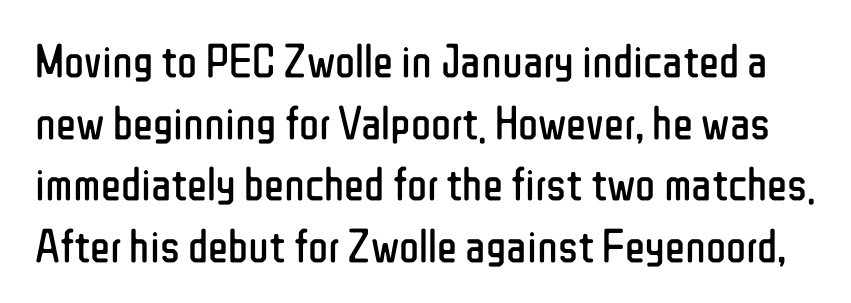
The image shows 47 px regular-weight, condensed sans-serif type, upright; set normal line spacing (1.31x), normal letter spacing, not underlined; low stroke contrast and a medium x-height.
